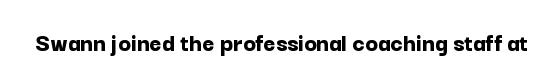
The image shows 26 px bold type, upright; set normal letter spacing, not underlined.
